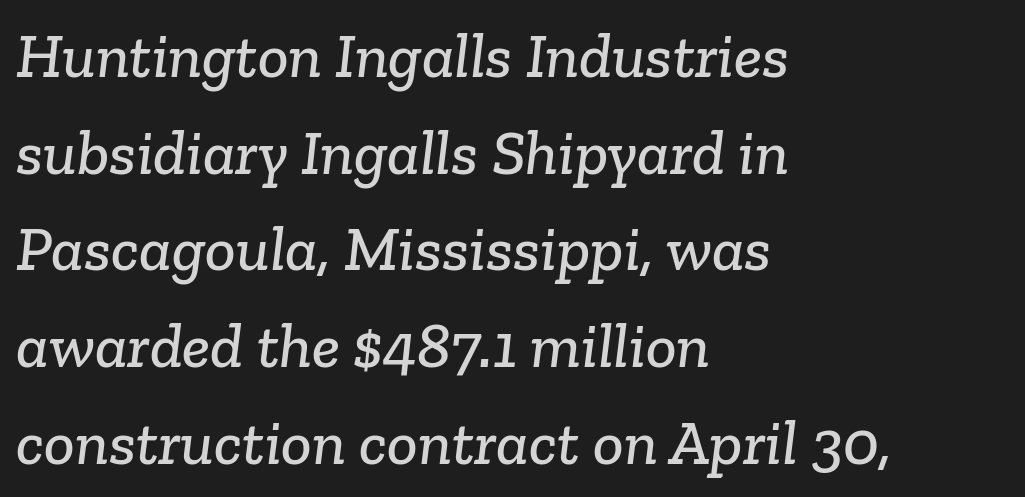
{"serif": "yes", "width": "normal", "stroke_contrast": "low", "x_height": "medium", "monospaced": "no", "underline": "no", "align": "left", "line_spacing": "normal", "line_spacing_ratio": 1.51, "letter_spacing": "normal", "letter_spacing_em": 0.0, "glyph_px": 64}
